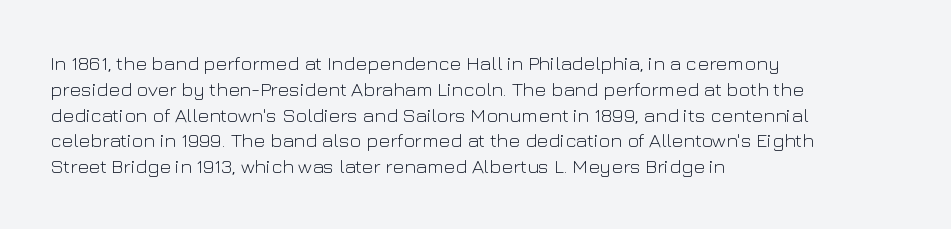
Q: Is the text bold? A: No.
Q: Is the text italic (slanted)? A: No, it is upright.
Q: Is the text underlined? A: No.
Q: How is the paragraph aligned? A: Left-aligned.
Q: Is the spacing between letters normal or unusually wide? A: Normal.
Q: Is the spacing between lines tight, normal or loose? A: Normal.
